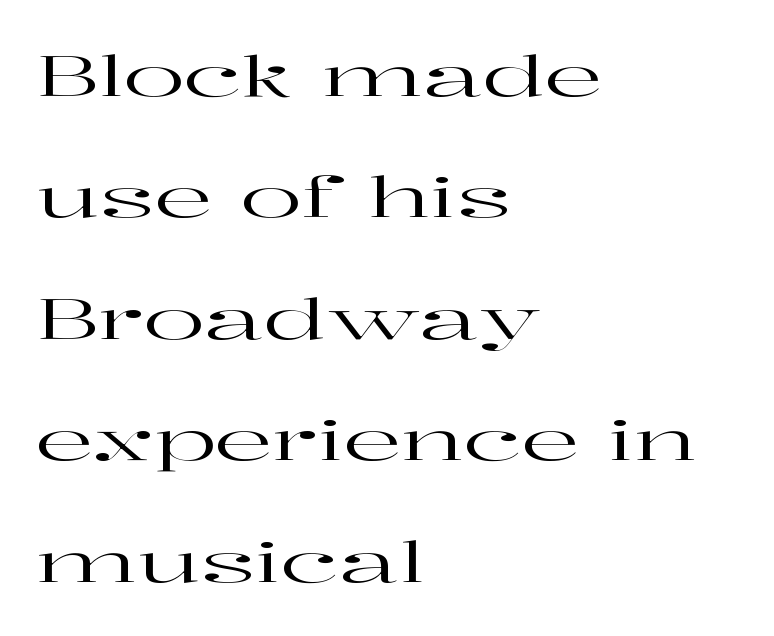
{"serif": "yes", "italic": "no", "width": "wide", "stroke_contrast": "high", "x_height": "medium", "monospaced": "no", "underline": "no", "align": "left", "line_spacing": "loose", "line_spacing_ratio": 2.13, "letter_spacing": "normal", "letter_spacing_em": 0.0, "glyph_px": 57}
